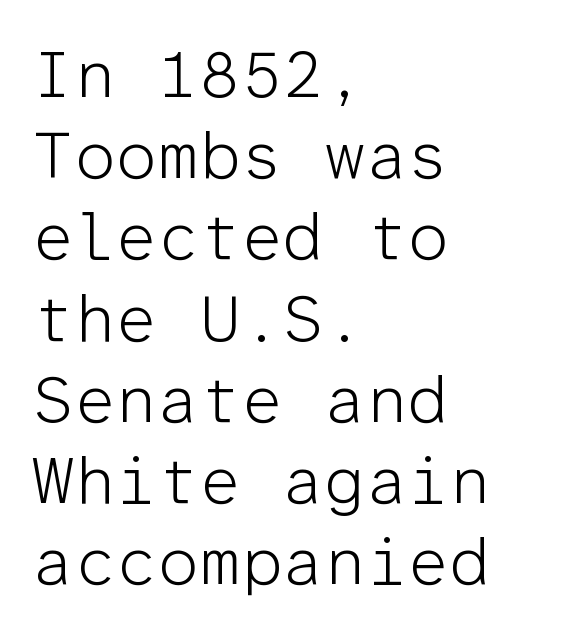
The passage shown is not bold in any degree. Look at the tracking — it's just the regular setting, nothing added. Leftover space on each line is placed entirely after the last word. Letters rest on an invisible, unmarked baseline. To sum up the face: it is a sans, with no serifs.
